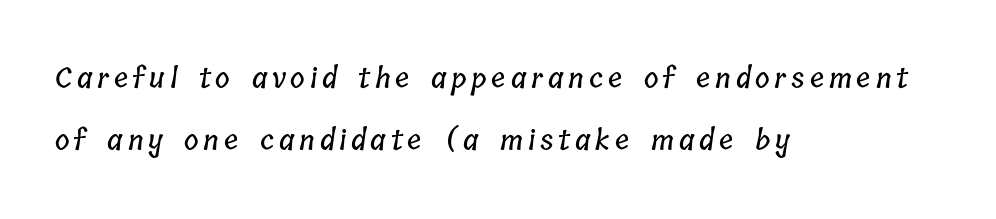
Q: Is the text underlined? A: No.
Q: How is the paragraph aligned? A: Left-aligned.
Q: Is the spacing between lines tight, normal or loose? A: Loose.
Q: Width (condensed, normal, or wide)? A: Condensed.
Q: Stroke contrast? A: Low.
Q: x-height? A: Medium.
Q: Monospaced? A: No.
